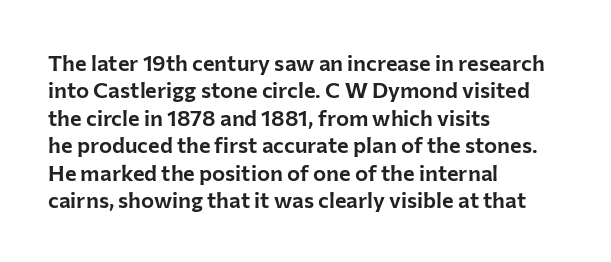
{"italic": "no", "underline": "no", "align": "left", "line_spacing": "normal", "line_spacing_ratio": 1.25, "letter_spacing": "normal", "letter_spacing_em": 0.0, "glyph_px": 22}
